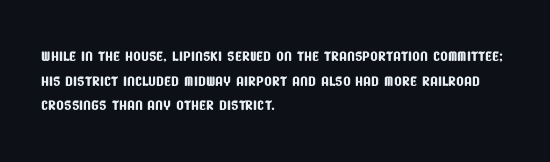
The image shows 20 px text type; set left-aligned, line spacing 1.23x, normal letter spacing, not underlined.
